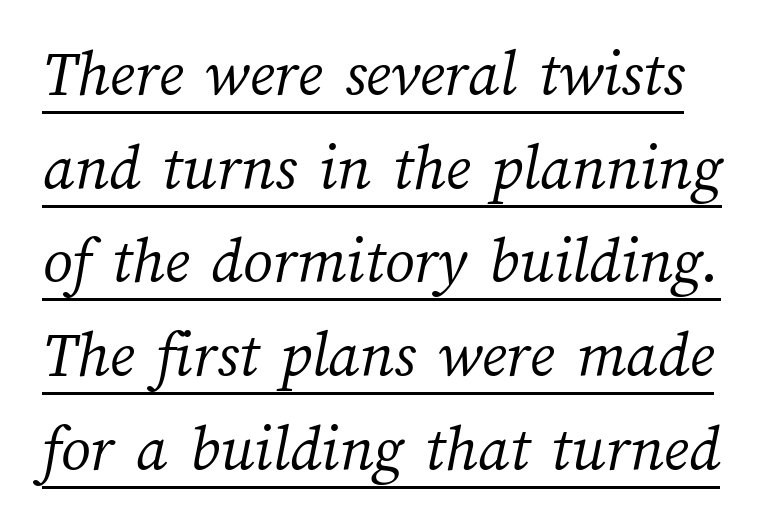
{"bold": "no", "weight": "light", "width": "normal", "stroke_contrast": "medium", "x_height": "medium", "monospaced": "no", "underline": "yes", "line_spacing": "normal", "line_spacing_ratio": 1.42, "letter_spacing": "normal", "letter_spacing_em": 0.0, "glyph_px": 66}
